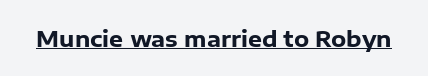
Q: Is the text bold? A: Yes.
Q: Is the text italic (slanted)? A: No, it is upright.
Q: Is the text underlined? A: Yes.
Q: Is the spacing between letters normal or unusually wide? A: Normal.
